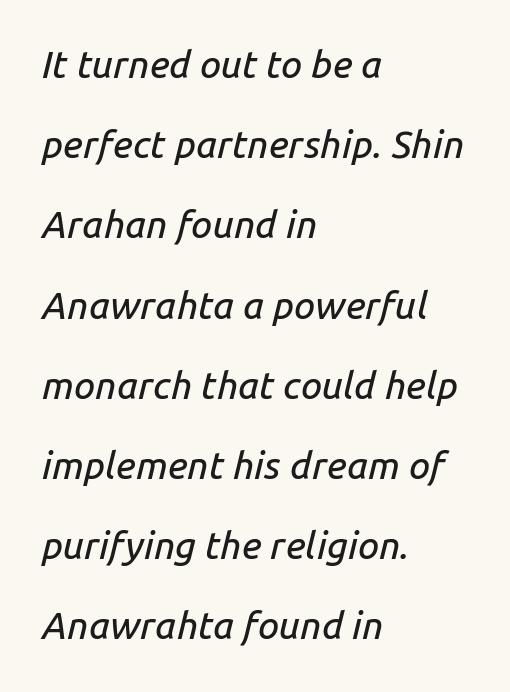
{"italic": "yes", "lean": "right", "slant_degrees": 14, "width": "normal", "stroke_contrast": "low", "x_height": "medium", "monospaced": "no", "underline": "no", "align": "left", "line_spacing": "loose", "line_spacing_ratio": 2.11, "letter_spacing": "normal", "letter_spacing_em": 0.0, "glyph_px": 38}
